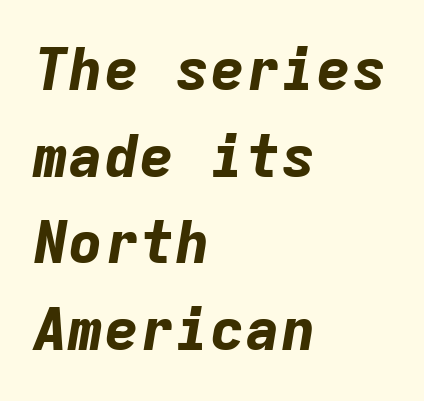
{"italic": "yes", "lean": "right", "slant_degrees": 9, "bold": "yes", "weight": "bold", "width": "normal", "stroke_contrast": "low", "x_height": "medium", "monospaced": "yes", "underline": "no", "align": "left", "line_spacing": "normal", "line_spacing_ratio": 1.47, "letter_spacing": "normal", "letter_spacing_em": 0.0, "glyph_px": 59}
